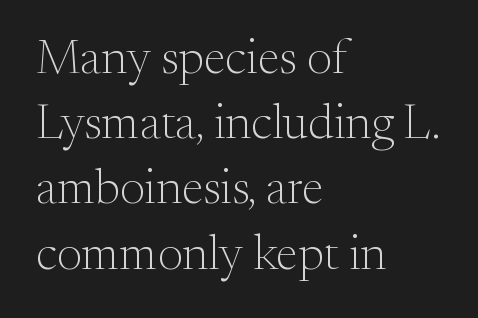
Quick note: underline off. The text block is weighted toward the left margin, trailing off unevenly rightward. Type style note: has serifs. Posture: straight, roman, zero tilt. These lines keep a tight, regular rhythm from letter to letter.
